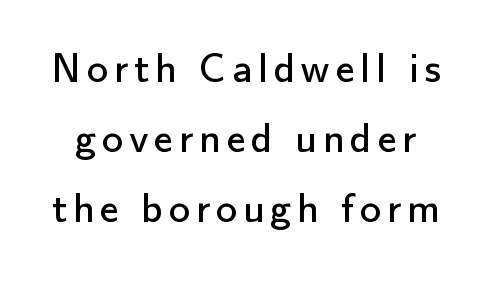
{"serif": "no", "italic": "no", "bold": "no", "weight": "regular", "width": "normal", "stroke_contrast": "low", "x_height": "small", "monospaced": "no", "underline": "no", "line_spacing": "normal", "line_spacing_ratio": 1.67, "glyph_px": 42}
